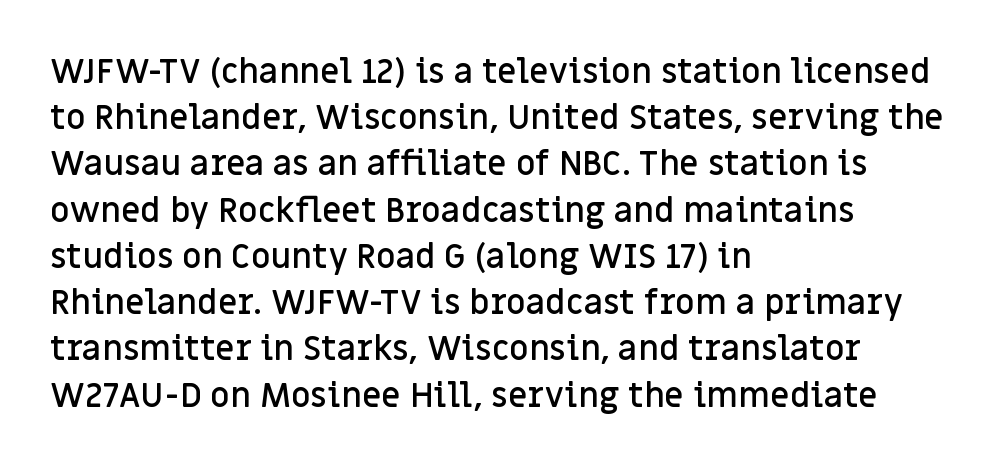
The image shows 34 px semibold sans-serif type, upright; set left-aligned, normal line spacing (1.36x), normal letter spacing, not underlined; low stroke contrast and a large x-height.
